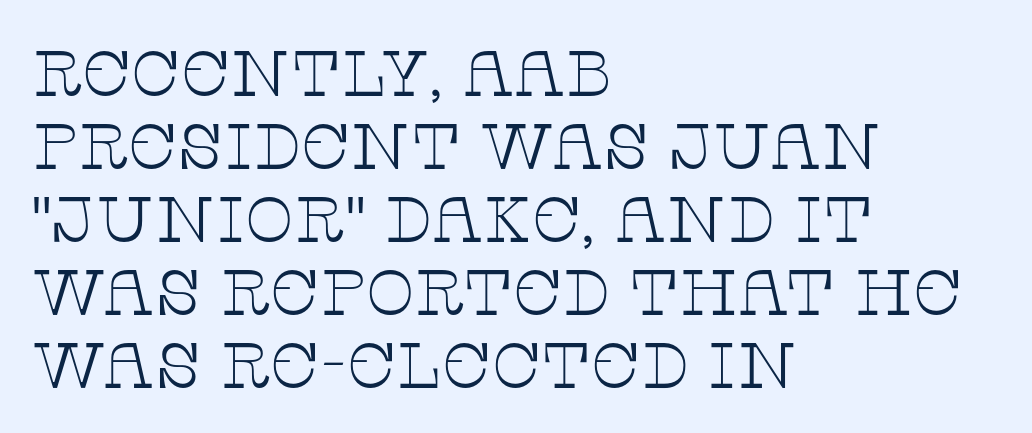
Q: Is the text bold? A: No.
Q: Is the text italic (slanted)? A: No, it is upright.
Q: Is the typeface a serif or a sans-serif typeface? A: Serif.
Q: Is the text underlined? A: No.
Q: How is the paragraph aligned? A: Left-aligned.
Q: Is the spacing between letters normal or unusually wide? A: Normal.
Q: Is the spacing between lines tight, normal or loose? A: Tight.
Q: Width (condensed, normal, or wide)? A: Wide.
Q: Stroke contrast? A: Low.
Q: x-height? A: Large.
Q: Monospaced? A: No.
